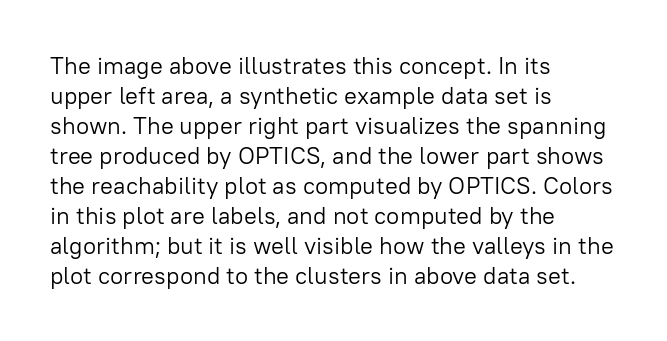
Q: Is the text bold? A: No.
Q: Is the text italic (slanted)? A: No, it is upright.
Q: Is the text underlined? A: No.
Q: How is the paragraph aligned? A: Left-aligned.
Q: Is the spacing between letters normal or unusually wide? A: Normal.
Q: Is the spacing between lines tight, normal or loose? A: Normal.
